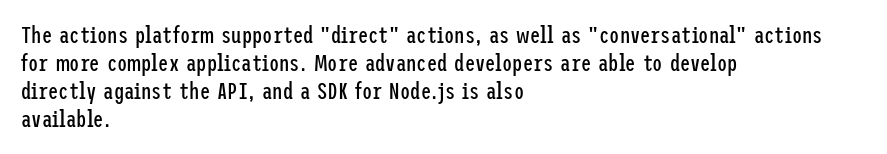
The image shows 23 px text type, upright; set left-aligned, line spacing 1.22x, normal letter spacing, not underlined.
